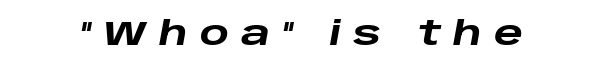
Q: Is the text bold? A: Yes.
Q: Is the text italic (slanted)? A: Yes, it leans right by about 10 degrees.
Q: Is the text underlined? A: No.
Q: Is the spacing between letters normal or unusually wide? A: Unusually wide.
Q: Width (condensed, normal, or wide)? A: Wide.
Q: Stroke contrast? A: Low.
Q: x-height? A: Large.
Q: Monospaced? A: No.
